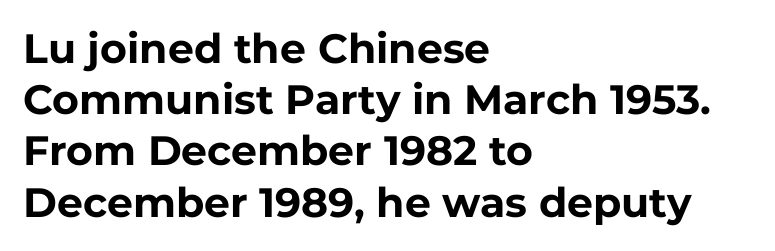
Each letter's strokes conclude bluntly, with no projecting serifs. Do the letters lean? They stand straight. Weight check: bold — yes, fully. Line starts are locked; line ends wander. The type is set solid horizontally, with unmodified tracking.
